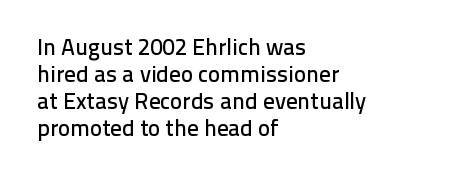
The compositor pushed each line to the left boundary. The space directly below the letters is spotless. The axis of the letterforms is exactly vertical. Each word holds together tightly as a unit, with standard inter-letter gaps.
